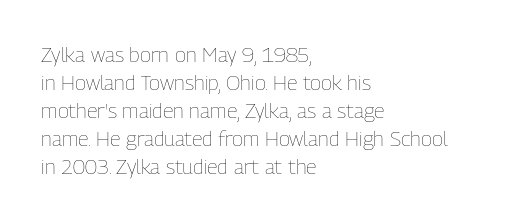
Q: Is the text bold? A: No.
Q: Is the text italic (slanted)? A: No, it is upright.
Q: Is the text underlined? A: No.
Q: How is the paragraph aligned? A: Left-aligned.
Q: Is the spacing between letters normal or unusually wide? A: Normal.
Q: Is the spacing between lines tight, normal or loose? A: Normal.
